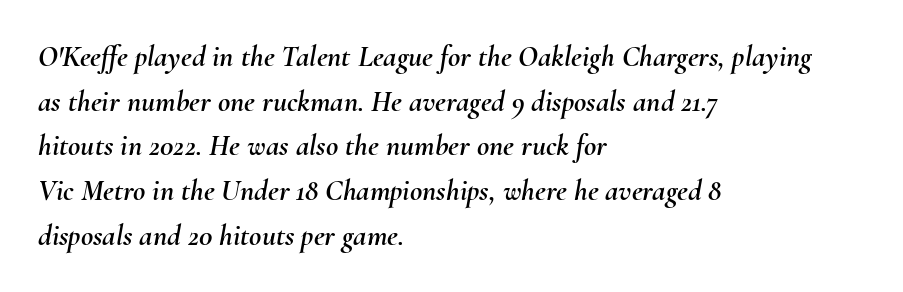
The image shows 30 px text type, italic (leaning right); set left-aligned, normal line spacing (1.49x), normal letter spacing, not underlined; medium stroke contrast and a small x-height.
